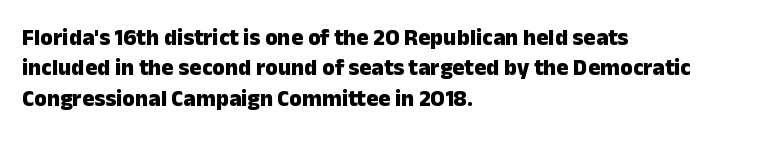
Each word holds together tightly as a unit, with standard inter-letter gaps. Typeset ragged right — the left edge is the straight one. Has an underline been added? It has not. The passage shown stacks its lines at a standard gap. A typesetter would mark this as roman, not italic. The passage shown is emphatically bold.
